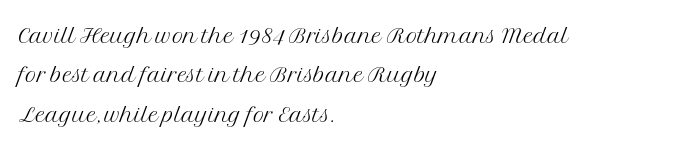
Q: Is the text bold? A: No.
Q: Is the text italic (slanted)? A: Yes.
Q: Is the typeface a serif or a sans-serif typeface? A: Serif.
Q: Is the text underlined? A: No.
Q: How is the paragraph aligned? A: Left-aligned.
Q: Is the spacing between letters normal or unusually wide? A: Normal.
Q: Is the spacing between lines tight, normal or loose? A: Normal.
Q: Width (condensed, normal, or wide)? A: Normal.
Q: Stroke contrast? A: Medium.
Q: x-height? A: Medium.
Q: Monospaced? A: No.
